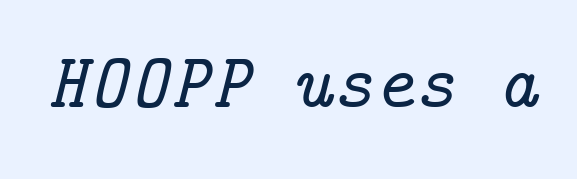
The image shows 78 px serif type, italic (leaning right); set normal letter spacing, not underlined; low stroke contrast and a medium x-height.
